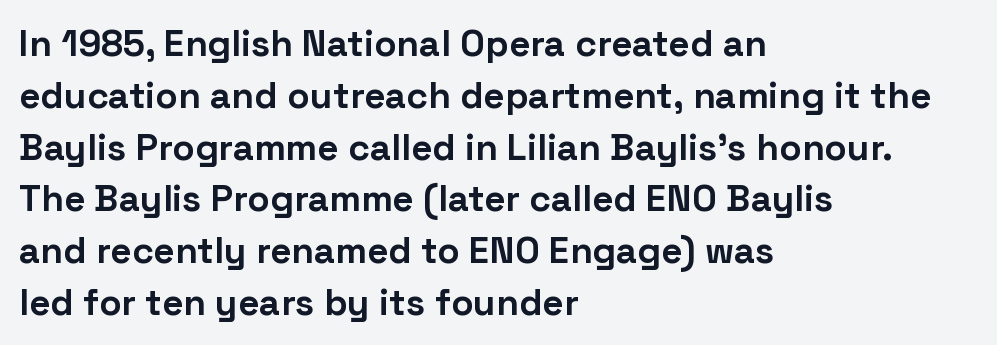
Where is the straight margin? On the left. Descender tails drop into unmarked territory. Students, note that the glyphs here touch the page at normal intervals. Unlike a traditional serif, this face leaves its strokes unadorned. Proportional: the letters do not fall into vertical columns.
